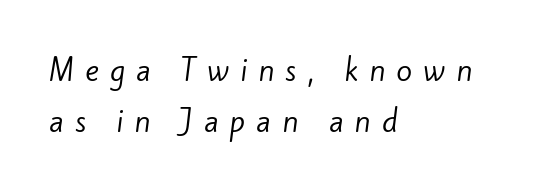
Here the designer chose a conventional face with non-uniform glyph widths. The letters are spread apart with noticeably loose tracking. The designer went with a sans here, leaving each stem footless. Type without underlining.
